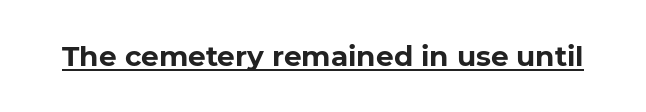
The image shows 28 px bold sans-serif type, upright; set normal letter spacing, underlined; low stroke contrast and a medium x-height.
